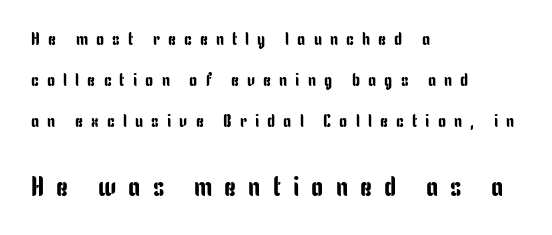
It's the straight-up-and-down kind of type. Quick note: interline space is abundant. Teacher's note: observe the even left margin — that is flush-left alignment. Check under the words: just untouched page. Reading top to bottom, the characters get bigger at the block break.
